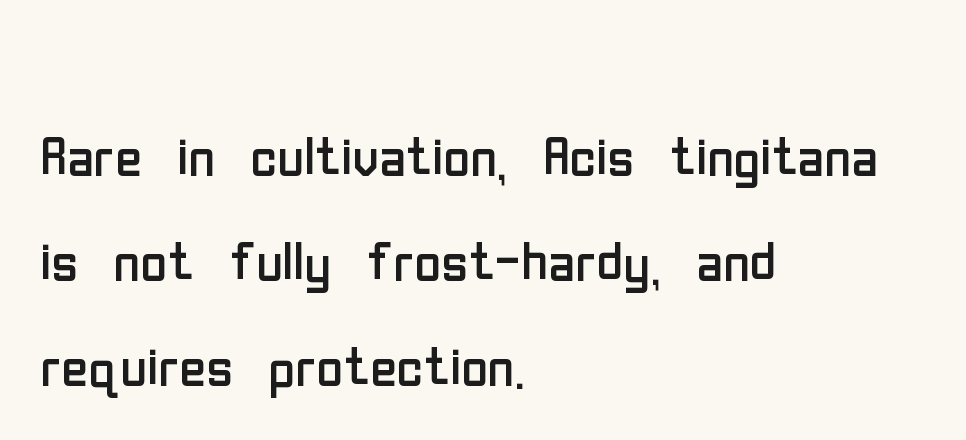
A typesetter would mark this as roman, not italic. This rendering uses left alignment, leaving the right contour irregular. Check where the strokes stop: nothing finishes them off — pure sans. Proportional: the letters do not fall into vertical columns. Glance below the letters and you will spot only blank space. No extra tracking has been applied to these lines.
